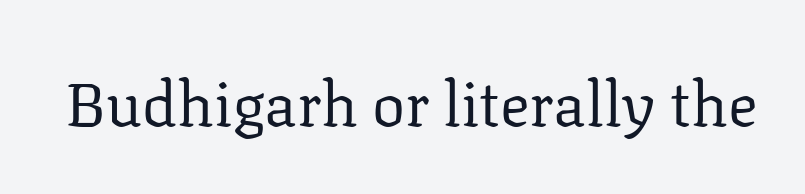
The image shows 62 px regular-weight serif type, upright; set normal letter spacing, not underlined; low stroke contrast and a medium x-height.
